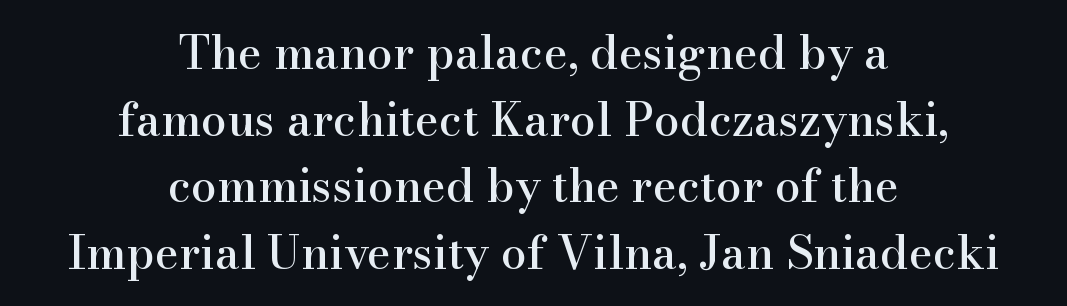
Q: Is the text italic (slanted)? A: No, it is upright.
Q: Is the typeface a serif or a sans-serif typeface? A: Serif.
Q: Is the text underlined? A: No.
Q: How is the paragraph aligned? A: Centered.
Q: Is the spacing between letters normal or unusually wide? A: Normal.
Q: Is the spacing between lines tight, normal or loose? A: Normal.
Q: Width (condensed, normal, or wide)? A: Normal.
Q: Stroke contrast? A: High.
Q: x-height? A: Small.
Q: Monospaced? A: No.
